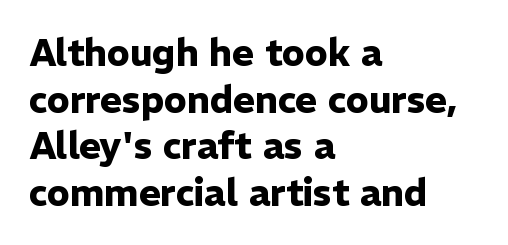
The image shows 37 px heavy sans-serif type, upright; set left-aligned, normal line spacing (1.26x), normal letter spacing, not underlined; low stroke contrast and a medium x-height.
